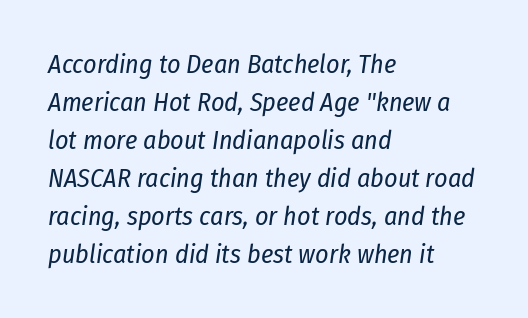
Q: Is the text bold? A: No.
Q: Is the text italic (slanted)? A: Yes, it leans right by about 8 degrees.
Q: Is the text underlined? A: No.
Q: How is the paragraph aligned? A: Left-aligned.
Q: Is the spacing between letters normal or unusually wide? A: Normal.
Q: Is the spacing between lines tight, normal or loose? A: Normal.
